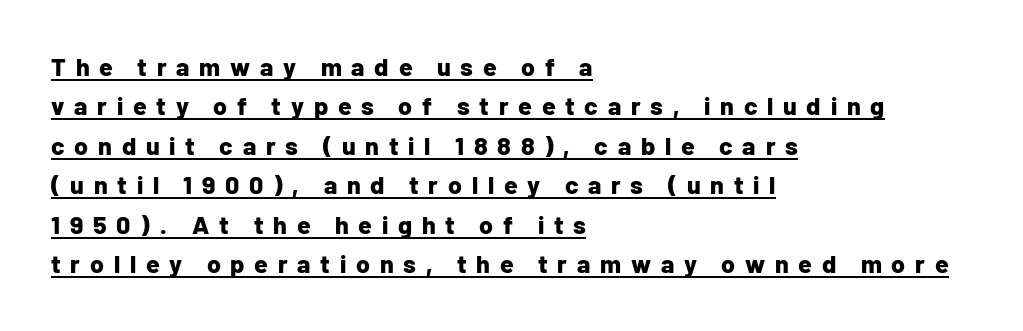
The image shows 25 px bold type, upright; set left-aligned, normal line spacing (1.58x), unusually wide letter spacing (+0.39 em), underlined.
